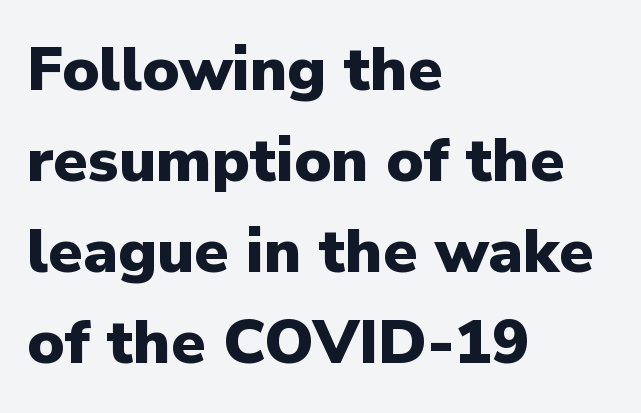
The image shows 62 px heavy sans-serif type, upright; set left-aligned, normal line spacing (1.47x), normal letter spacing, not underlined; low stroke contrast and a medium x-height.
